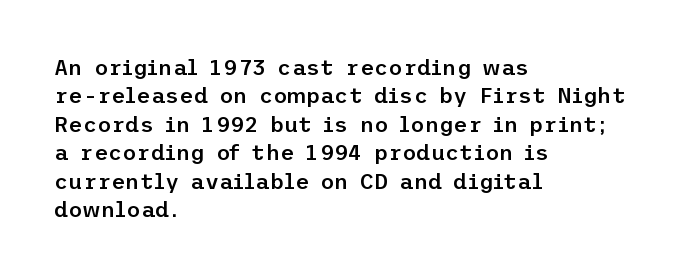
{"italic": "no", "bold": "semi", "underline": "no", "align": "left", "line_spacing": "normal", "line_spacing_ratio": 1.29, "letter_spacing": "normal", "letter_spacing_em": 0.0, "glyph_px": 22}
